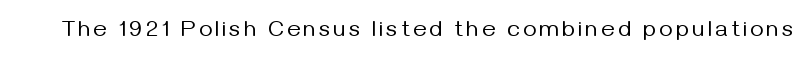
{"italic": "no", "bold": "no", "underline": "no", "glyph_px": 23}
